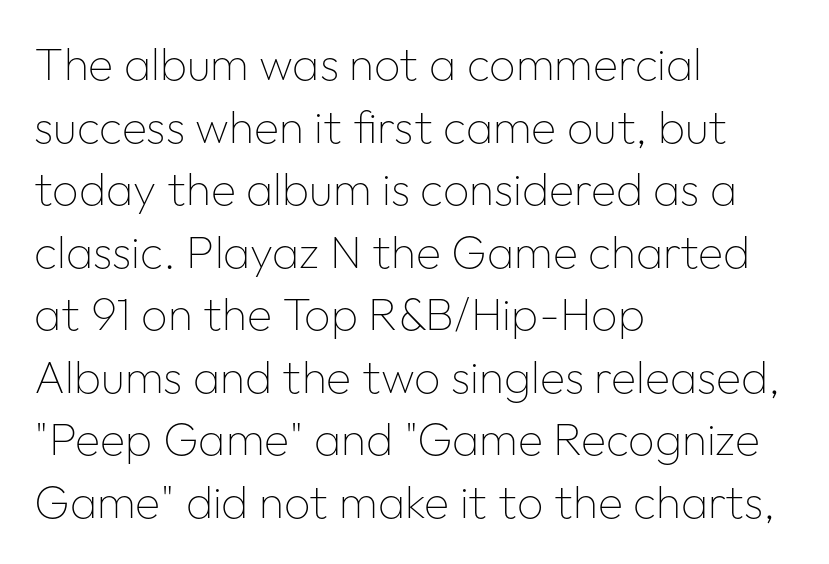
The image shows 46 px thin sans-serif type, upright; set left-aligned, normal line spacing (1.36x), normal letter spacing, not underlined; low stroke contrast and a medium x-height.
